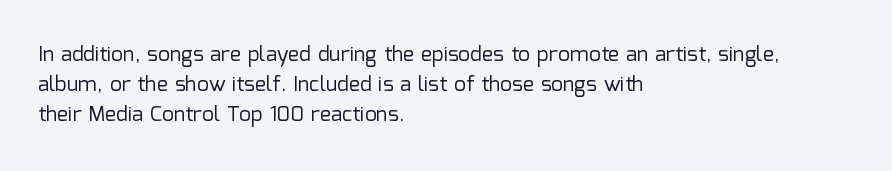
The image shows 21 px text type, upright; set left-aligned, normal line spacing (1.43x), normal letter spacing, not underlined.
